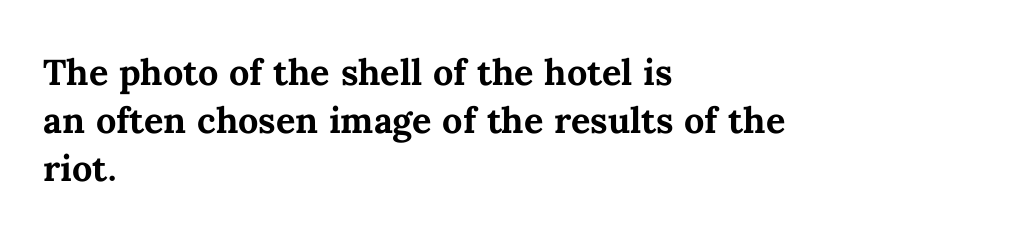
Layout note: lines flush left. Students, note that the glyphs here touch the page at normal intervals. Spacing verdict: proportional, widths tailored to each character. What's the leading like? Ordinary, nothing unusual. How heavy is the stroke? Heavy — this is a bold. You can tell it's not italic because the verticals are truly vertical.
